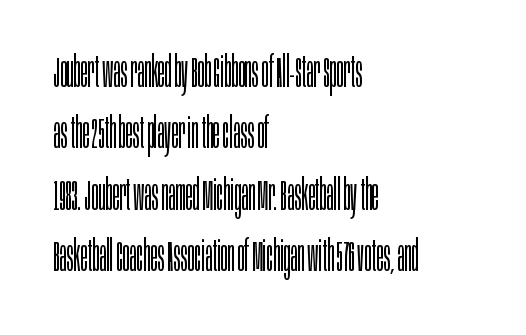
Nope, not italic — everything's standing straight. Letter spacing: default. The rendering uses a moderate line-height, typical for paragraphs. Nobody drew a line under any word here. The font family rendered here belongs to the sans-serif group.
